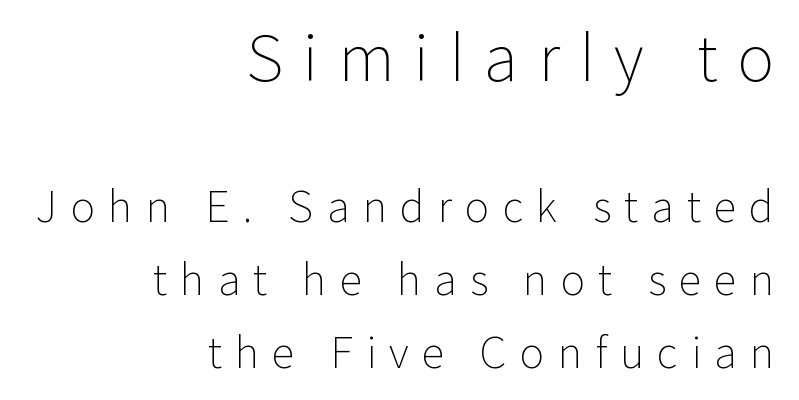
Q: Is the text bold? A: No.
Q: Is the text italic (slanted)? A: No, it is upright.
Q: Is the typeface a serif or a sans-serif typeface? A: Sans-serif.
Q: Is the text underlined? A: No.
Q: How is the paragraph aligned? A: Right-aligned.
Q: Is the spacing between letters normal or unusually wide? A: Unusually wide.
Q: Which block of text is set in a larger size, the first (top) or the second (bottom)? A: The first (top) one.
Q: Width (condensed, normal, or wide)? A: Normal.
Q: Stroke contrast? A: Low.
Q: x-height? A: Medium.
Q: Monospaced? A: No.
